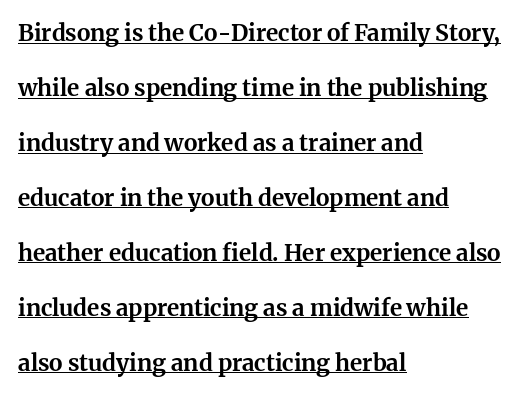
Q: Is the text bold? A: Yes.
Q: Is the text italic (slanted)? A: No, it is upright.
Q: Is the text underlined? A: Yes.
Q: How is the paragraph aligned? A: Left-aligned.
Q: Is the spacing between letters normal or unusually wide? A: Normal.
Q: Is the spacing between lines tight, normal or loose? A: Loose.
